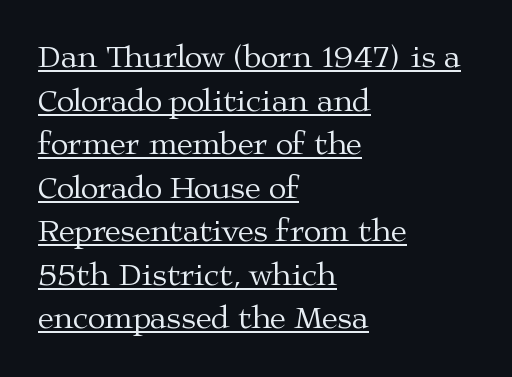
The image shows 32 px regular-weight, wide serif type, upright; set left-aligned, normal line spacing (1.36x), normal letter spacing, underlined; medium stroke contrast and a medium x-height.
